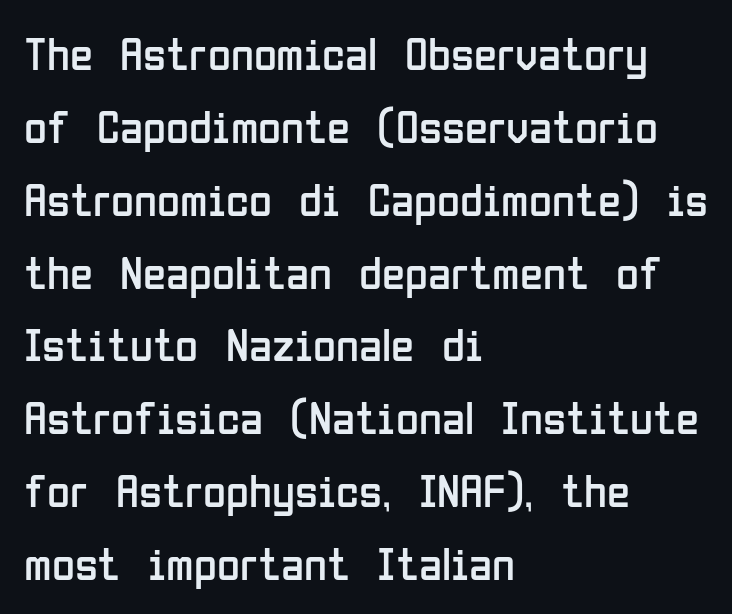
The space between consecutive lines is moderate. The face used here is rendered with its standard letterfit. Is there any slant? The stems are plumb. Where is the straight margin? On the left. The characters display no serif detailing; their extremities are plain.
